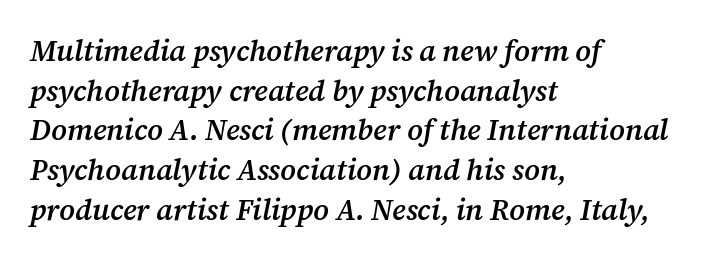
The image shows 29 px semibold serif type, italic (leaning right); set left-aligned, normal line spacing (1.37x), normal letter spacing, not underlined; medium stroke contrast and a medium x-height.
